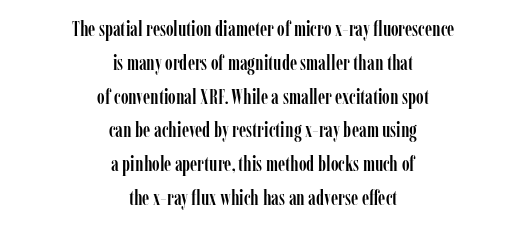
Unmarked baselines from the first word to the last. The rendering positions every line midway between the sides. Short note: letters normally spaced. It's the straight-up-and-down kind of type. Regarding leading, the lines here are spaced in the standard way.
